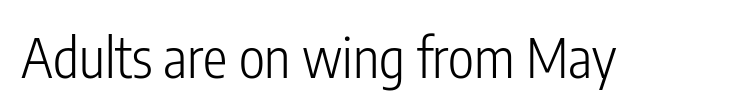
The image shows 55 px light, condensed sans-serif type, upright; set normal letter spacing, not underlined; low stroke contrast and a medium x-height.
